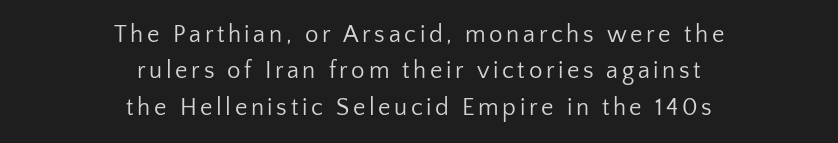
The letters stand upright; this is a roman face. Descender tails drop into unmarked territory. The compositor balanced each line on the midline. Weight class: somewhere from thin through regular. Summary of vertical rhythm: regular, with standard interline spacing.
